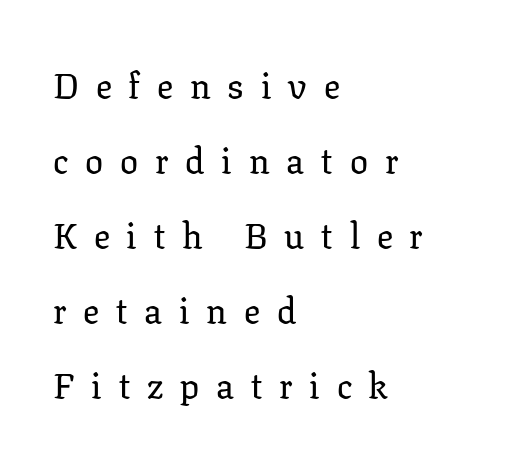
{"serif": "yes", "italic": "no", "width": "normal", "stroke_contrast": "low", "x_height": "medium", "monospaced": "no", "underline": "no", "align": "left", "line_spacing": "loose", "line_spacing_ratio": 2.08, "letter_spacing": "wide", "letter_spacing_em": 0.47, "glyph_px": 36}
